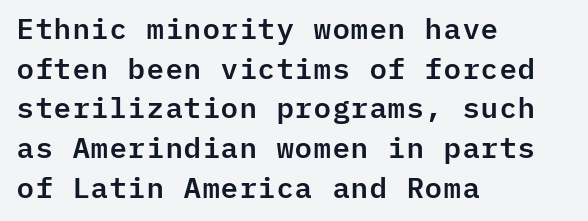
The image shows 29 px sans-serif type, upright, monospaced; set left-aligned, normal line spacing (1.37x), normal letter spacing, not underlined; low stroke contrast and a medium x-height.
